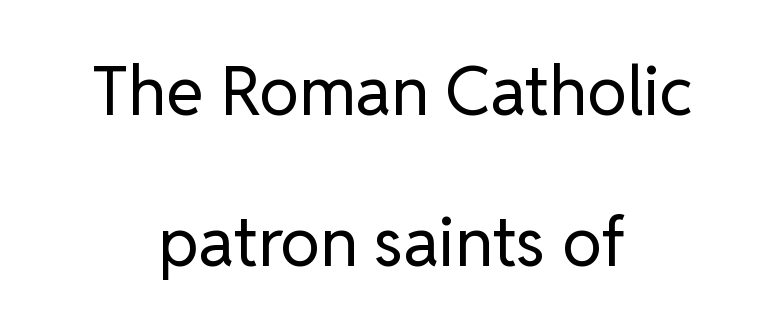
The image shows 68 px regular-weight sans-serif type, upright; set centered, loose line spacing (2.22x), normal letter spacing, not underlined; low stroke contrast and a medium x-height.
